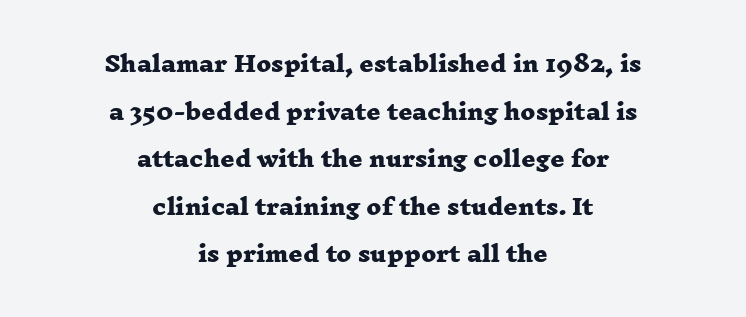
{"bold": "yes", "underline": "no", "align": "center", "line_spacing": "loose", "line_spacing_ratio": 2.16, "letter_spacing": "normal", "letter_spacing_em": 0.0, "glyph_px": 22}
